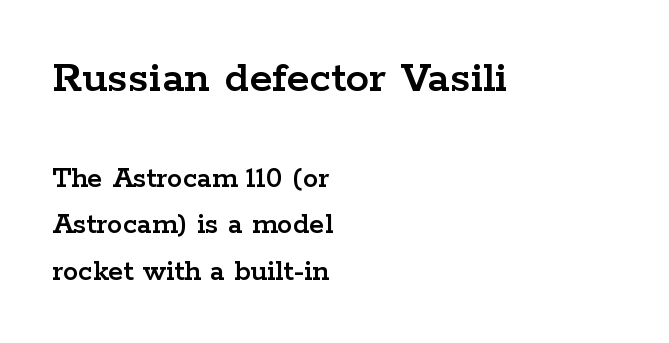
Q: Is the text italic (slanted)? A: No, it is upright.
Q: Is the typeface a serif or a sans-serif typeface? A: Serif.
Q: Is the text underlined? A: No.
Q: How is the paragraph aligned? A: Left-aligned.
Q: Is the spacing between letters normal or unusually wide? A: Normal.
Q: Is the spacing between lines tight, normal or loose? A: Normal.
Q: Which block of text is set in a larger size, the first (top) or the second (bottom)? A: The first (top) one.
Q: Width (condensed, normal, or wide)? A: Wide.
Q: Stroke contrast? A: Low.
Q: x-height? A: Medium.
Q: Monospaced? A: No.
